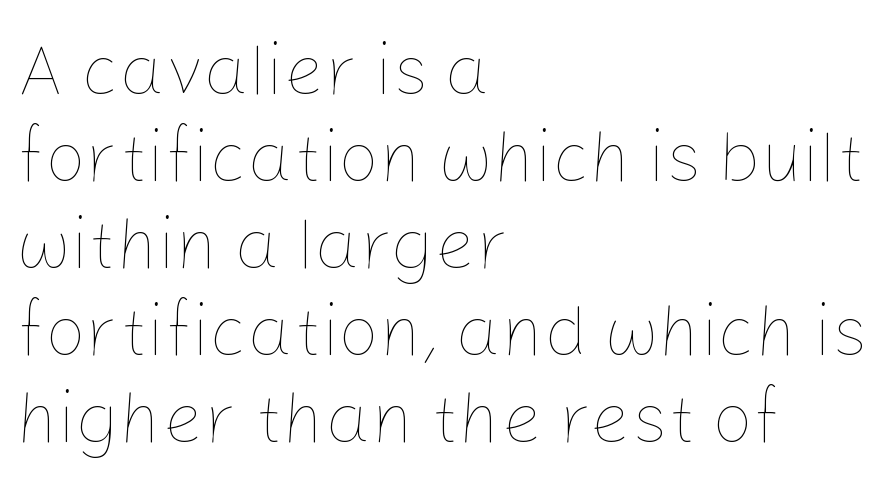
The image shows 72 px thin type, upright; set left-aligned, line spacing 1.21x, normal letter spacing, not underlined; low stroke contrast and a medium x-height.
